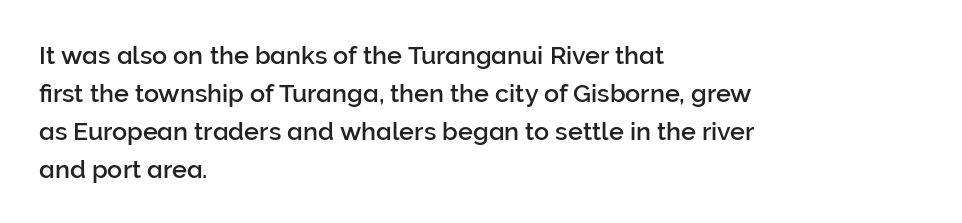
Q: Is the text italic (slanted)? A: No, it is upright.
Q: Is the text underlined? A: No.
Q: How is the paragraph aligned? A: Left-aligned.
Q: Is the spacing between letters normal or unusually wide? A: Normal.
Q: Is the spacing between lines tight, normal or loose? A: Normal.
